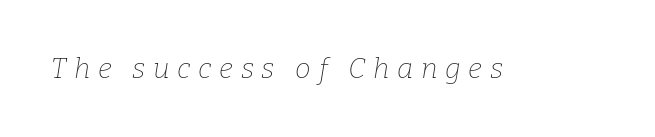
{"serif": "yes", "italic": "yes", "lean": "right", "slant_degrees": 9, "bold": "no", "weight": "thin", "width": "normal", "stroke_contrast": "low", "x_height": "medium", "monospaced": "no", "underline": "no", "letter_spacing": "wide", "letter_spacing_em": 0.27, "glyph_px": 28}
